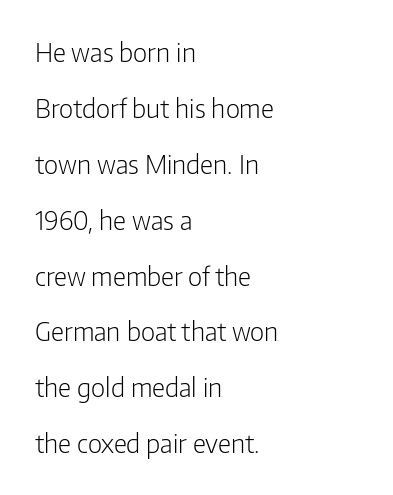
{"italic": "no", "bold": "no", "underline": "no", "align": "left", "line_spacing": "loose", "line_spacing_ratio": 2.15, "letter_spacing": "normal", "letter_spacing_em": 0.0, "glyph_px": 26}
